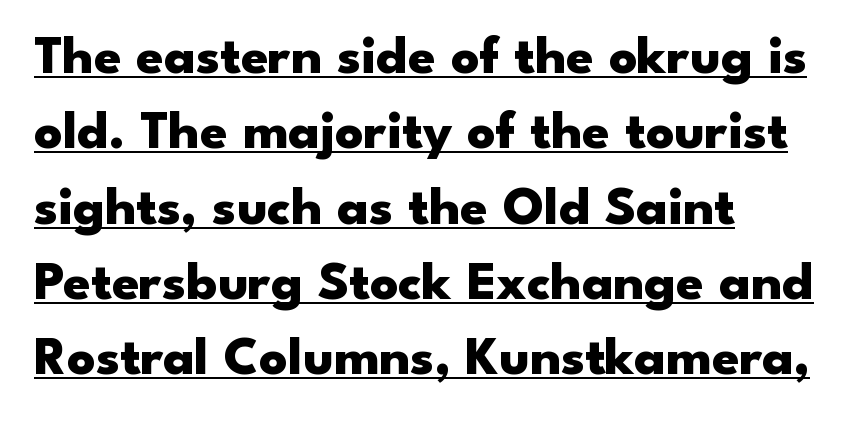
{"serif": "no", "italic": "no", "bold": "yes", "weight": "heavy", "width": "wide", "stroke_contrast": "low", "x_height": "small", "monospaced": "no", "underline": "yes", "align": "left", "line_spacing": "normal", "line_spacing_ratio": 1.37, "letter_spacing": "normal", "letter_spacing_em": 0.0, "glyph_px": 55}
